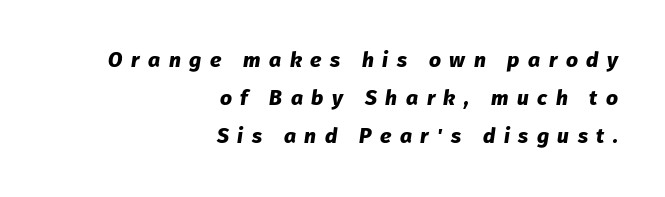
{"italic": "yes", "lean": "right", "slant_degrees": 8, "bold": "yes", "underline": "no", "align": "right", "line_spacing_ratio": 1.82, "letter_spacing": "wide", "letter_spacing_em": 0.41, "glyph_px": 21}
